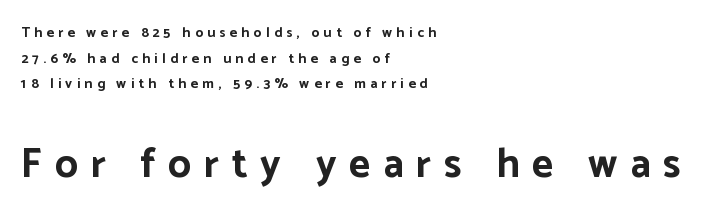
The letters are spread apart with noticeably loose tracking. Typesetter's note: full bold, strokes at maximum text heaviness. Scale increases going downward across the two blocks. Tall strokes in this sample are plumb rather than angled. A typesetter would call this proportional, since set widths differ per character. Left-aligned paragraph, ragged on the right.
